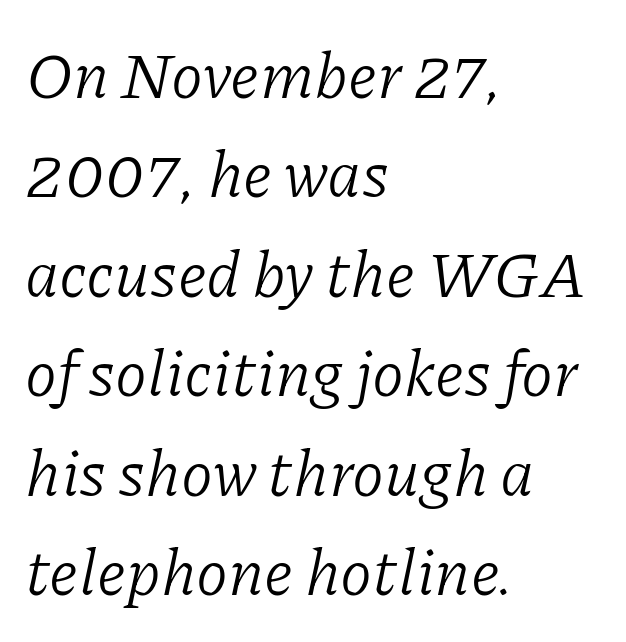
Tracking here is standard; glyphs follow each other at the usual distance. Varying glyph widths throughout — classic text-font behaviour. The font sits on the lighter half of the weight spectrum, regular included. Does the copy run flush right? No — it runs flush left. Baseline-to-baseline distance is the conventional proportion of letter height.
